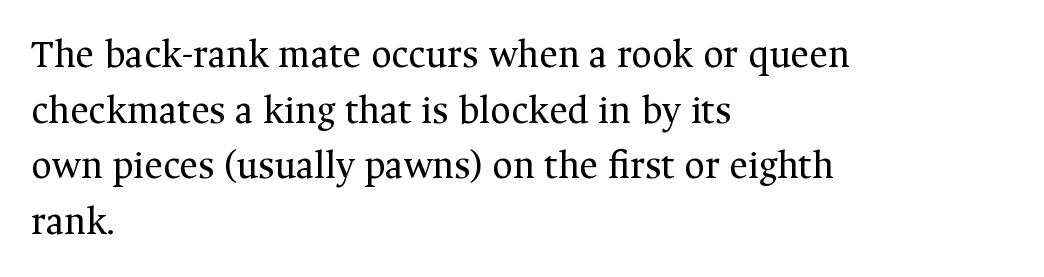
The area under the type is left untouched. Honestly, the row spacing looks completely unremarkable. This is roman type, the default non-slanted kind. The type family on display is of the serif kind. Leftover space on each line is placed entirely after the last word.
